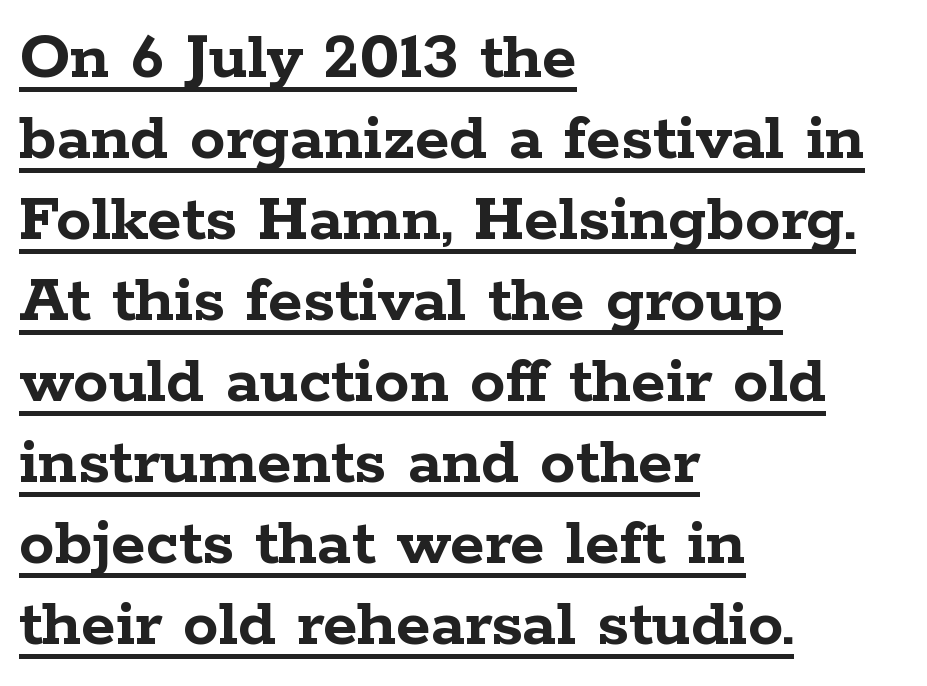
The image shows 71 px semibold, wide serif type, upright; set left-aligned, tight line spacing (1.14x), normal letter spacing, underlined; low stroke contrast and a medium x-height.
